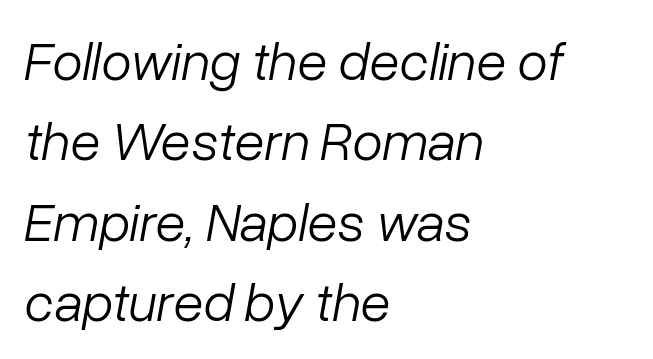
The image shows 55 px light type, italic (leaning right); set left-aligned, normal line spacing (1.46x), normal letter spacing, not underlined; low stroke contrast and a medium x-height.
